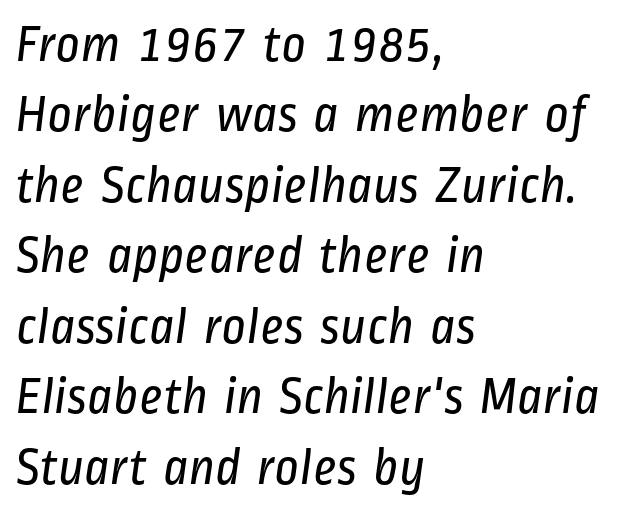
{"serif": "no", "bold": "no", "weight": "regular", "width": "condensed", "stroke_contrast": "low", "x_height": "medium", "monospaced": "no", "underline": "no", "align": "left", "line_spacing": "normal", "line_spacing_ratio": 1.33, "letter_spacing": "normal", "letter_spacing_em": 0.0, "glyph_px": 53}
